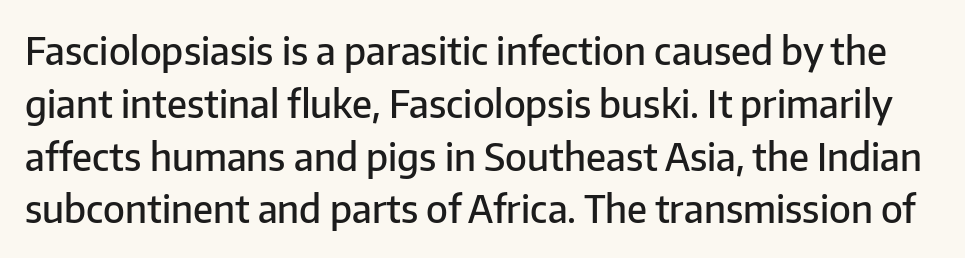
The image shows 38 px semibold sans-serif type, upright; set normal line spacing (1.39x), normal letter spacing, not underlined; low stroke contrast and a medium x-height.
